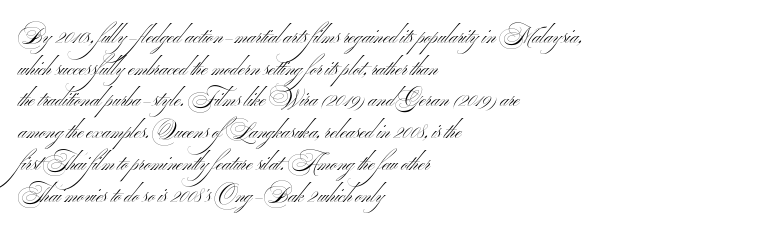
The image shows 21 px text type; set left-aligned, normal line spacing (1.51x), normal letter spacing, not underlined.
